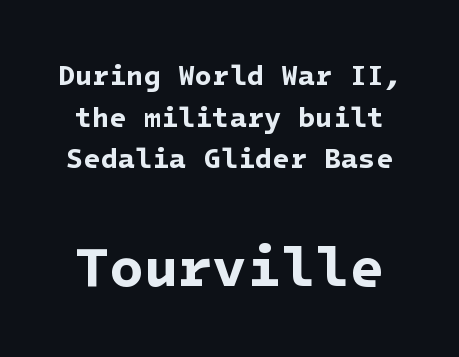
Its strokes are broad and dark, the hallmark of bold type. Is this a sans? Yes — the strokes have no serifs. Does extra space separate the letters? No, they use regular spacing. Quick note: underline off. Of the two passages, the one underneath uses the larger point size. Honestly, the row spacing looks completely unremarkable.
